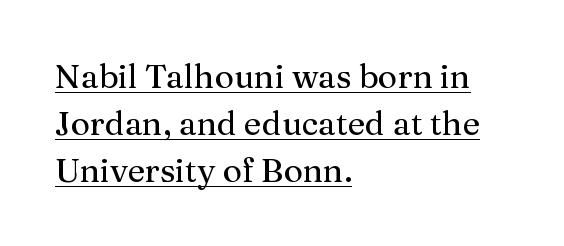
Q: Is the text italic (slanted)? A: No, it is upright.
Q: Is the typeface a serif or a sans-serif typeface? A: Serif.
Q: Is the text underlined? A: Yes.
Q: How is the paragraph aligned? A: Left-aligned.
Q: Is the spacing between letters normal or unusually wide? A: Normal.
Q: Is the spacing between lines tight, normal or loose? A: Normal.
Q: Width (condensed, normal, or wide)? A: Normal.
Q: Stroke contrast? A: Medium.
Q: x-height? A: Medium.
Q: Monospaced? A: No.
